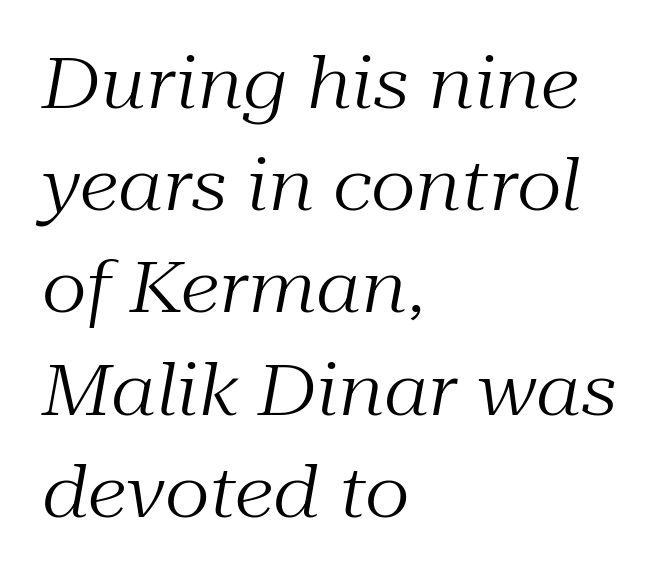
The image shows 71 px regular-weight serif type, italic (leaning right); set left-aligned, normal line spacing (1.44x), normal letter spacing, not underlined; medium stroke contrast and a medium x-height.
